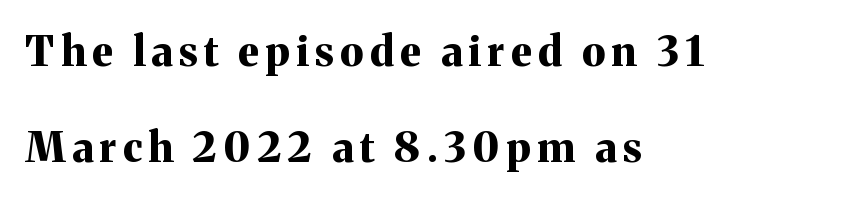
The image shows 41 px bold serif type, upright; set left-aligned, loose line spacing (2.35x), not underlined; medium stroke contrast and a medium x-height.
